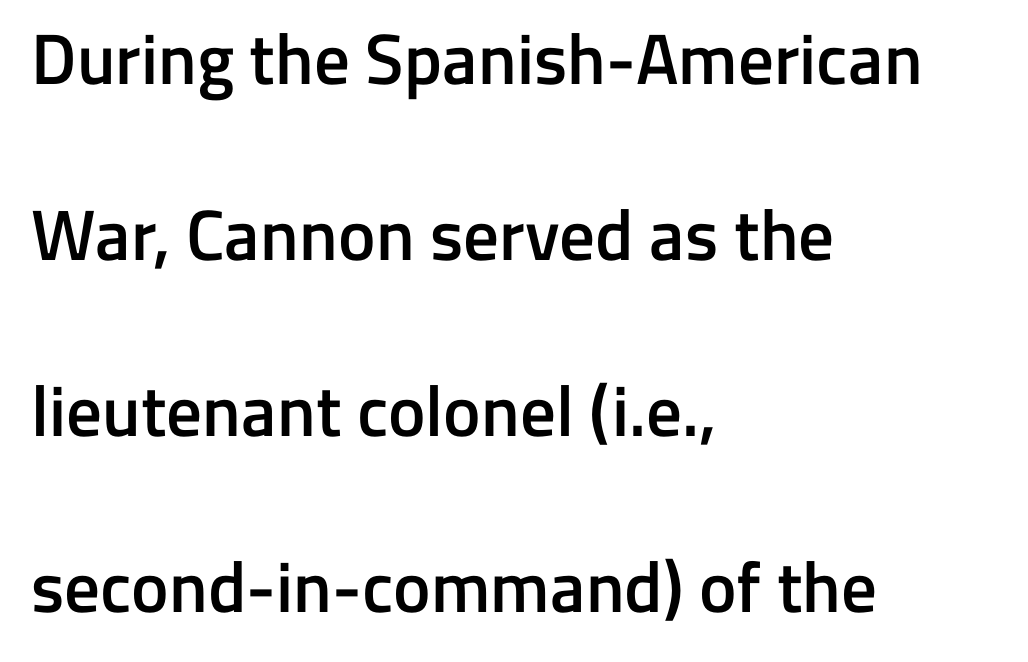
The image shows 71 px semibold sans-serif type, upright; set left-aligned, loose line spacing (2.48x), normal letter spacing, not underlined; low stroke contrast and a medium x-height.
